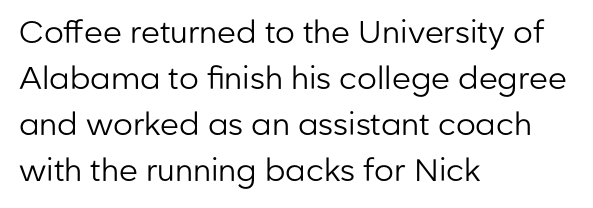
The image shows 31 px regular-weight sans-serif type, upright; set left-aligned, normal line spacing (1.48x), normal letter spacing, not underlined; low stroke contrast and a medium x-height.
